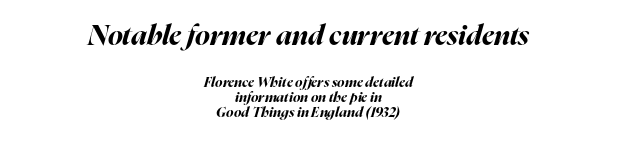
Proportional: the letters do not fall into vertical columns. Default kerning and tracking; the words read as compact shapes. The upper block of text is set noticeably larger than the block beneath it. The gap between lines stays unmarked. Is the type bold? Yes — the strokes are clearly thick and heavy. Characters are canted at an angle relative to the baseline's perpendicular.
